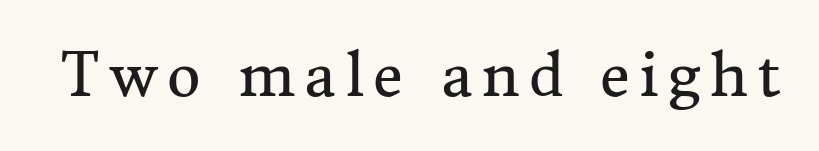
{"serif": "yes", "italic": "no", "bold": "no", "weight": "regular", "width": "normal", "stroke_contrast": "medium", "x_height": "medium", "monospaced": "no", "underline": "no", "glyph_px": 58}
